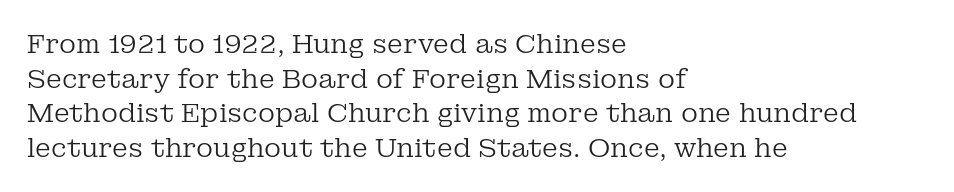
No chunkiness to these letters — they're not bold. A classic flush-left, rag-right setting is used for this passage. One glance says typical: line gaps are just what's usual. The letters sit at their default tracking, neither squeezed nor spread.
